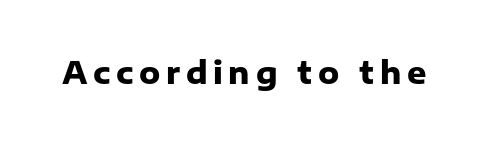
{"serif": "no", "italic": "no", "bold": "yes", "weight": "heavy", "width": "normal", "stroke_contrast": "low", "x_height": "medium", "monospaced": "no", "underline": "no", "glyph_px": 30}
